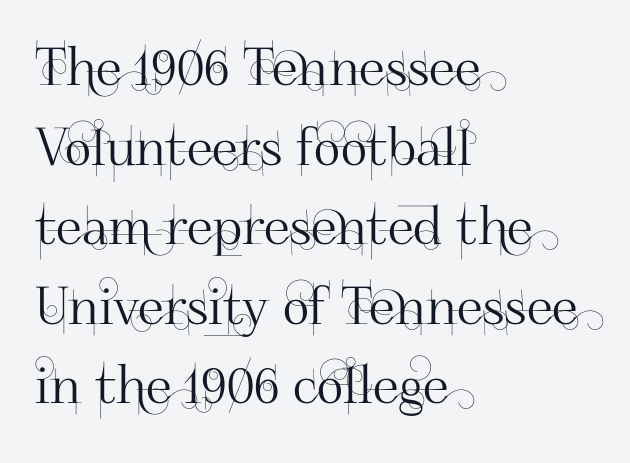
{"serif": "no", "italic": "no", "width": "normal", "stroke_contrast": "high", "x_height": "small", "monospaced": "no", "underline": "no", "align": "left", "line_spacing": "normal", "line_spacing_ratio": 1.53, "letter_spacing": "normal", "letter_spacing_em": 0.0, "glyph_px": 52}
